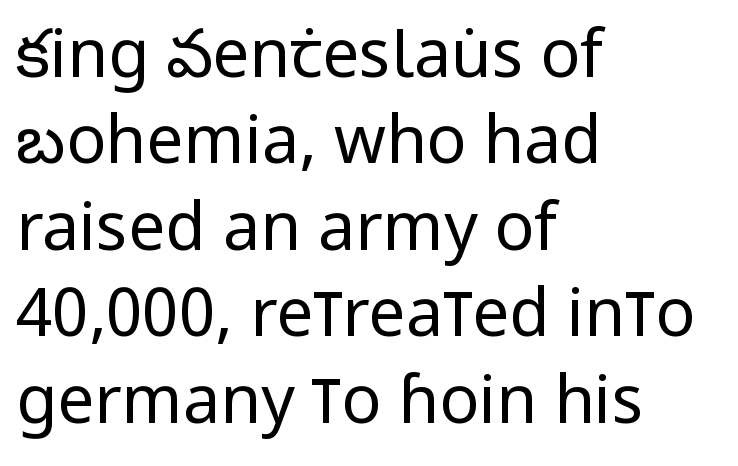
{"serif": "no", "italic": "no", "bold": "no", "weight": "regular", "width": "condensed", "stroke_contrast": "low", "x_height": "large", "monospaced": "no", "underline": "no", "align": "left", "line_spacing": "normal", "line_spacing_ratio": 1.31, "letter_spacing": "normal", "letter_spacing_em": 0.0, "glyph_px": 66}
